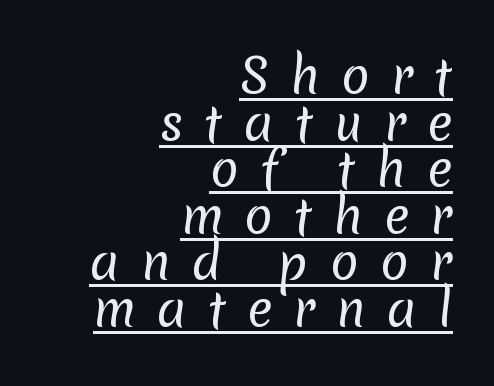
The image shows 47 px regular-weight sans-serif type; set right-aligned, tight line spacing (0.99x), unusually wide letter spacing (+0.45 em), underlined; low stroke contrast and a medium x-height.
